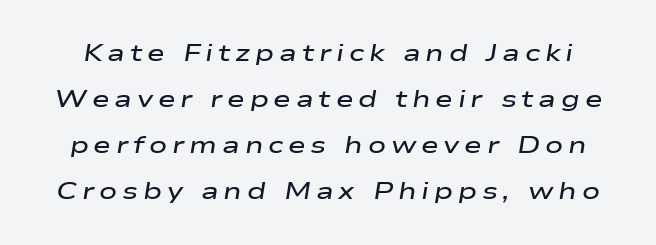
The image shows 24 px text type, italic (leaning right); set loose line spacing (1.92x), unusually wide letter spacing (+0.2 em), not underlined.
